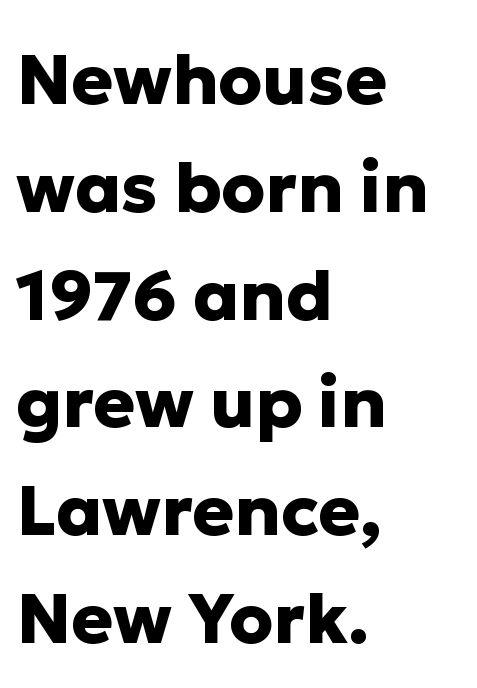
Q: Is the text bold? A: Yes.
Q: Is the text italic (slanted)? A: No, it is upright.
Q: Is the typeface a serif or a sans-serif typeface? A: Sans-serif.
Q: Is the text underlined? A: No.
Q: How is the paragraph aligned? A: Left-aligned.
Q: Is the spacing between letters normal or unusually wide? A: Normal.
Q: Is the spacing between lines tight, normal or loose? A: Normal.
Q: Width (condensed, normal, or wide)? A: Normal.
Q: Stroke contrast? A: Low.
Q: x-height? A: Medium.
Q: Monospaced? A: No.
